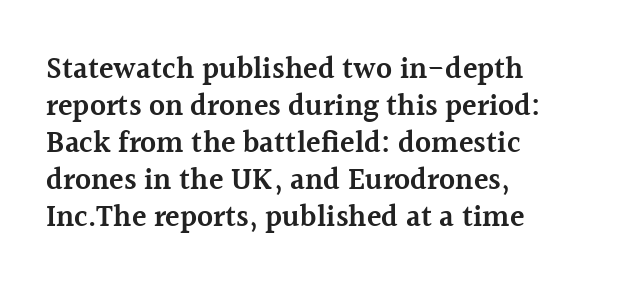
Q: Is the text bold? A: Semi-bold.
Q: Is the text italic (slanted)? A: No, it is upright.
Q: Is the typeface a serif or a sans-serif typeface? A: Serif.
Q: Is the text underlined? A: No.
Q: How is the paragraph aligned? A: Left-aligned.
Q: Is the spacing between letters normal or unusually wide? A: Normal.
Q: Width (condensed, normal, or wide)? A: Normal.
Q: x-height? A: Medium.
Q: Monospaced? A: No.
